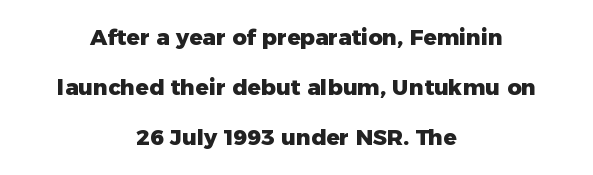
{"italic": "no", "bold": "yes", "underline": "no", "align": "center", "line_spacing": "loose", "line_spacing_ratio": 2.28, "letter_spacing": "normal", "letter_spacing_em": 0.0, "glyph_px": 22}
